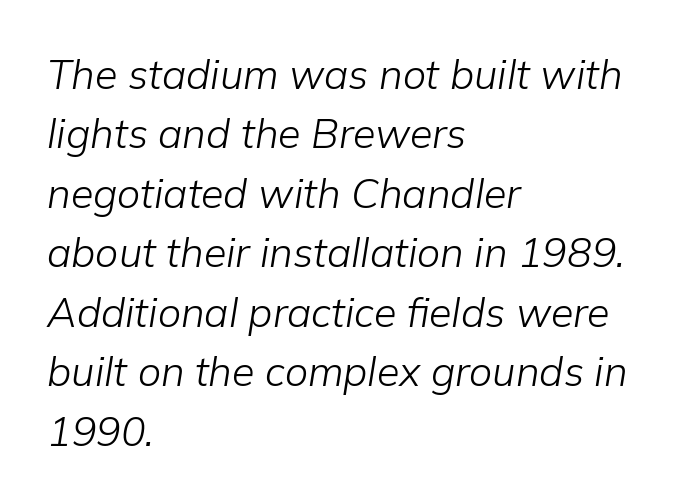
The image shows 41 px light type, italic (leaning right); set left-aligned, normal line spacing (1.45x), normal letter spacing, not underlined; low stroke contrast and a medium x-height.
